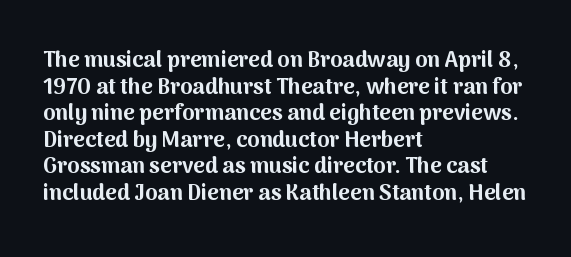
{"italic": "no", "bold": "yes", "underline": "no", "align": "left", "line_spacing_ratio": 1.21, "letter_spacing": "normal", "letter_spacing_em": 0.0, "glyph_px": 22}
